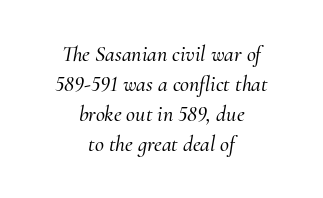
Q: Is the text italic (slanted)? A: Yes, it leans right by about 10 degrees.
Q: Is the text underlined? A: No.
Q: How is the paragraph aligned? A: Centered.
Q: Is the spacing between letters normal or unusually wide? A: Normal.
Q: Is the spacing between lines tight, normal or loose? A: Normal.
